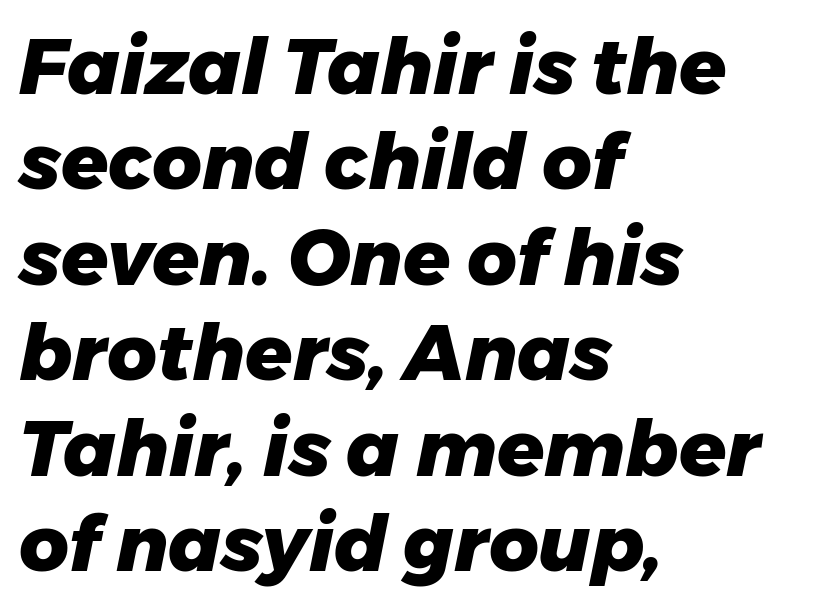
The image shows 77 px heavy type, italic (leaning right); set left-aligned, line spacing 1.24x, normal letter spacing, not underlined; low stroke contrast and a medium x-height.
